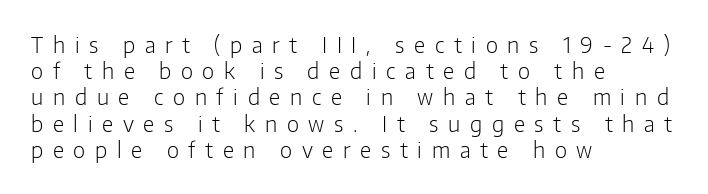
The line-height multiplier appears to be the usual default. The weight tops out at a normal text grade. Glance below the letters and you will spot only blank space. Ascenders rise straight up at ninety degrees. Compared with typical body copy, the letter spacing here is much looser.
